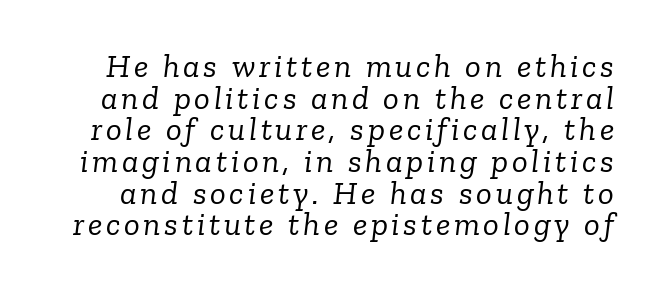
Q: Is the text bold? A: No.
Q: Is the text italic (slanted)? A: Yes, it leans right by about 6 degrees.
Q: Is the typeface a serif or a sans-serif typeface? A: Serif.
Q: Is the text underlined? A: No.
Q: Is the spacing between lines tight, normal or loose? A: Tight.
Q: Width (condensed, normal, or wide)? A: Normal.
Q: Stroke contrast? A: Low.
Q: x-height? A: Medium.
Q: Monospaced? A: No.
